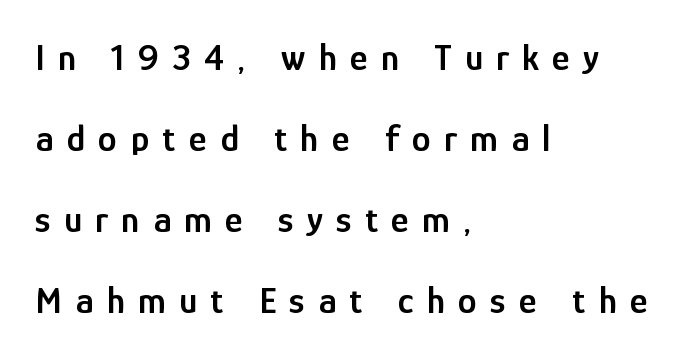
The image shows 38 px semibold, condensed sans-serif type, upright; set left-aligned, loose line spacing (2.13x), unusually wide letter spacing (+0.35 em), not underlined; low stroke contrast and a medium x-height.
